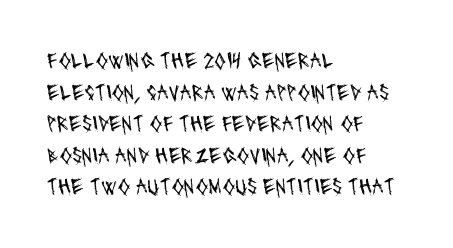
Q: Is the text bold? A: No.
Q: Is the text underlined? A: No.
Q: How is the paragraph aligned? A: Left-aligned.
Q: Is the spacing between letters normal or unusually wide? A: Normal.
Q: Is the spacing between lines tight, normal or loose? A: Normal.
